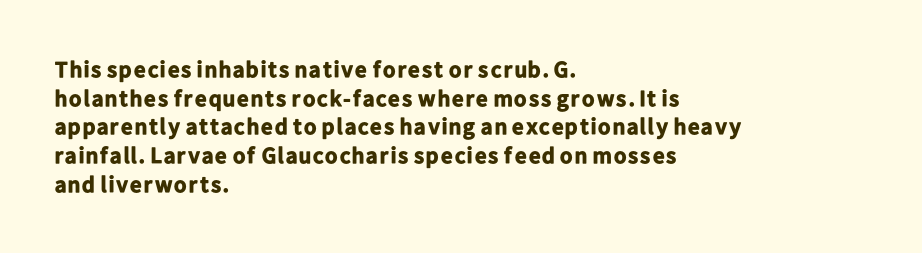
In CSS terms this would be text-align: left. On the weight axis this lands at bold, roughly 700. No word sits above an underline. Regarding leading, the lines here are spaced in the standard way. Quick note: not italic, upright. Glyph-to-glyph distance matches everyday printed text.
